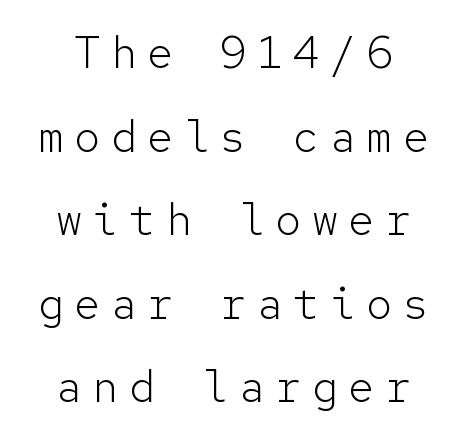
{"serif": "no", "italic": "no", "bold": "no", "weight": "light", "width": "normal", "stroke_contrast": "low", "x_height": "medium", "monospaced": "yes", "underline": "no", "align": "center", "line_spacing": "loose", "line_spacing_ratio": 1.9, "letter_spacing": "wide", "letter_spacing_em": 0.23, "glyph_px": 44}
